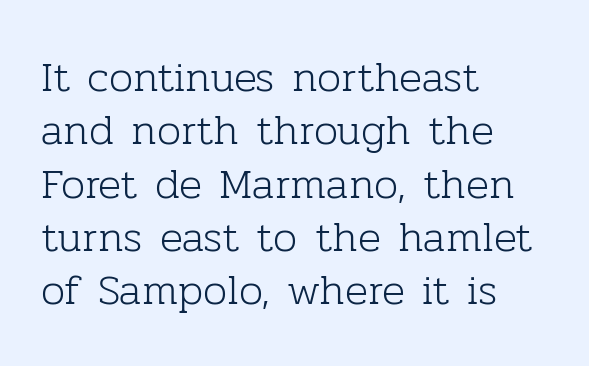
{"serif": "yes", "italic": "no", "bold": "no", "weight": "light", "width": "normal", "stroke_contrast": "low", "x_height": "medium", "monospaced": "no", "underline": "no", "align": "left", "line_spacing_ratio": 1.24, "letter_spacing": "normal", "letter_spacing_em": 0.0, "glyph_px": 43}
